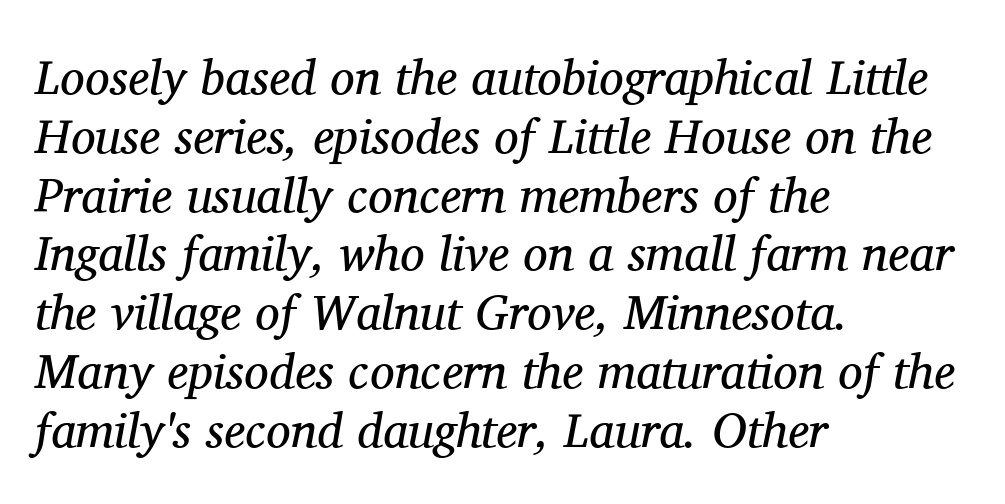
Classification — serif. Is this a fixed-width face? No — the glyphs have proportional, varying widths. Plain, unruled lines of type. The passage shown is not bold in any degree. The paragraph has a hard left edge and a soft right edge. Slanted lettering throughout.
